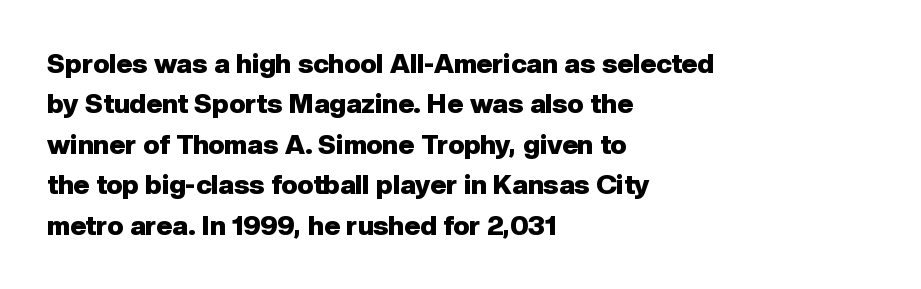
{"italic": "no", "bold": "yes", "underline": "no", "align": "left", "line_spacing": "normal", "line_spacing_ratio": 1.5, "letter_spacing": "normal", "letter_spacing_em": 0.0, "glyph_px": 27}
